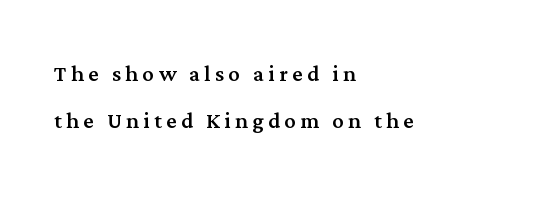
The lines sit at an ordinary, default distance from one another. Beneath every word, the page is bare. The font family rendered here belongs to the serif group. Compared with a centered layout, this one pins lines to the left instead. Proportional: the letters do not fall into vertical columns. Designer's note — italics off, roman on.
